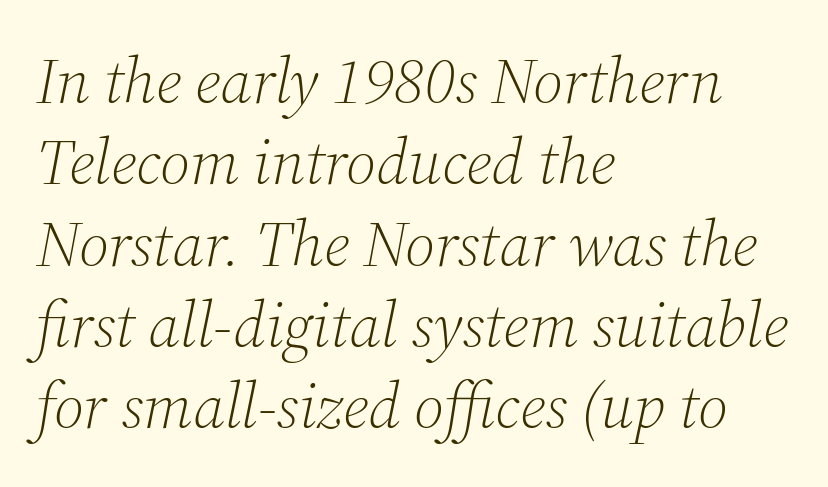
The image shows 64 px light serif type, italic (leaning right); set left-aligned, normal line spacing (1.27x), normal letter spacing, not underlined; medium stroke contrast and a medium x-height.
